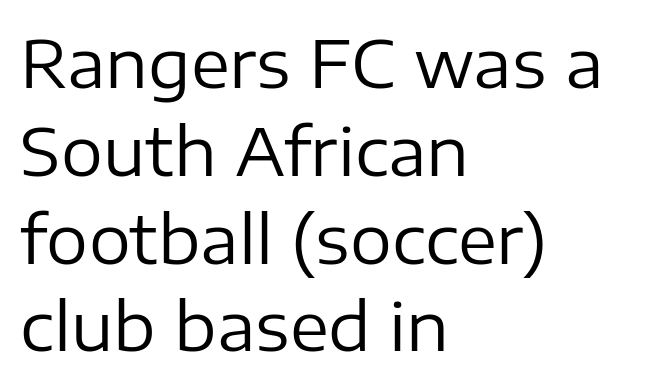
You could not count columns in this text — the font is proportionally spaced. Words appear dense and cohesive because spacing is normal. This sample uses an upright cut, with every glyph sitting square on the baseline. Notice how descenders clear the ascenders below comfortably — that's standard leading. No heavy texture on the line: the type isn't bold.
